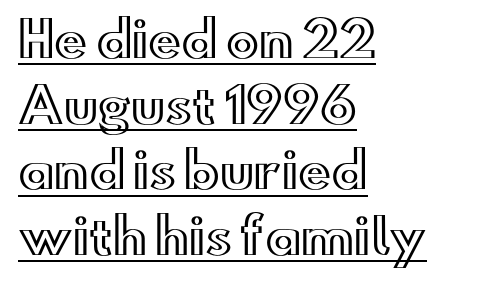
{"italic": "no", "width": "wide", "x_height": "small", "monospaced": "no", "underline": "yes", "align": "left", "line_spacing": "normal", "line_spacing_ratio": 1.34, "letter_spacing": "normal", "letter_spacing_em": 0.0, "glyph_px": 49}
